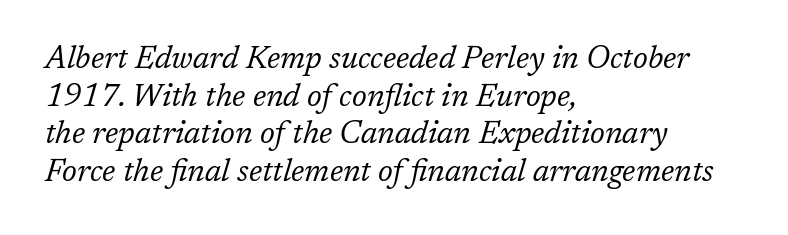
{"serif": "yes", "italic": "yes", "lean": "right", "slant_degrees": 17, "bold": "no", "weight": "regular", "width": "normal", "stroke_contrast": "low", "x_height": "medium", "monospaced": "no", "underline": "no", "align": "left", "line_spacing_ratio": 1.21, "letter_spacing": "normal", "letter_spacing_em": 0.0, "glyph_px": 31}
